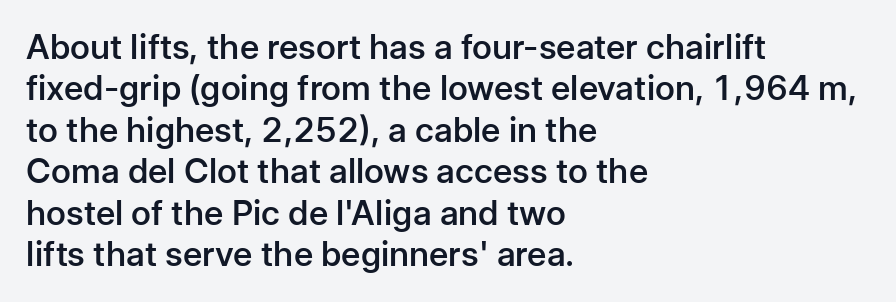
{"serif": "no", "italic": "no", "bold": "semi", "weight": "semibold", "width": "normal", "stroke_contrast": "low", "x_height": "medium", "monospaced": "no", "underline": "no", "align": "left", "line_spacing_ratio": 1.22, "letter_spacing": "normal", "letter_spacing_em": 0.0, "glyph_px": 34}
